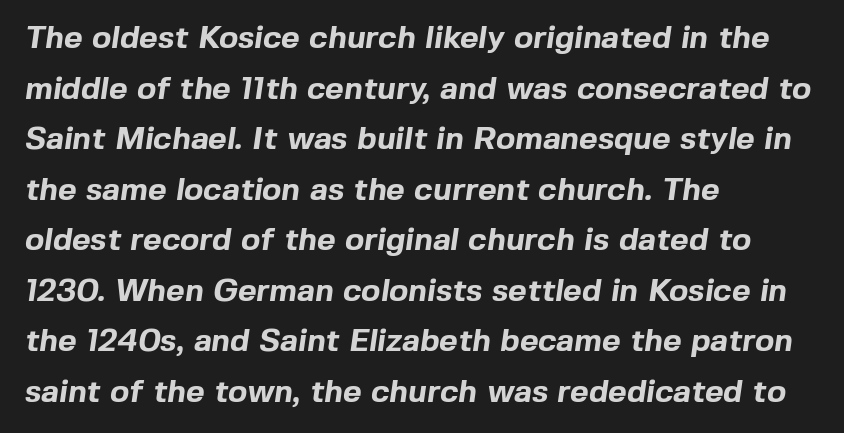
Q: Is the text bold? A: Yes.
Q: Is the typeface a serif or a sans-serif typeface? A: Sans-serif.
Q: Is the text underlined? A: No.
Q: How is the paragraph aligned? A: Left-aligned.
Q: Is the spacing between letters normal or unusually wide? A: Normal.
Q: Is the spacing between lines tight, normal or loose? A: Normal.
Q: Width (condensed, normal, or wide)? A: Normal.
Q: x-height? A: Medium.
Q: Monospaced? A: No.
